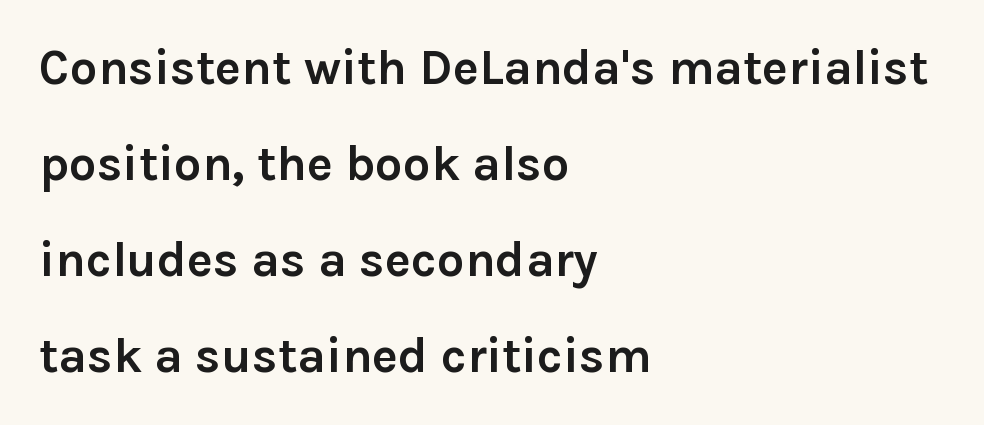
Character widths vary here, with narrow letters taking less room than wide ones. These lines are set flush left with a ragged right edge. Line spacing here is loose. Just letters on the line, the space beneath them empty. Typesetter's note: full bold, strokes at maximum text heaviness.
